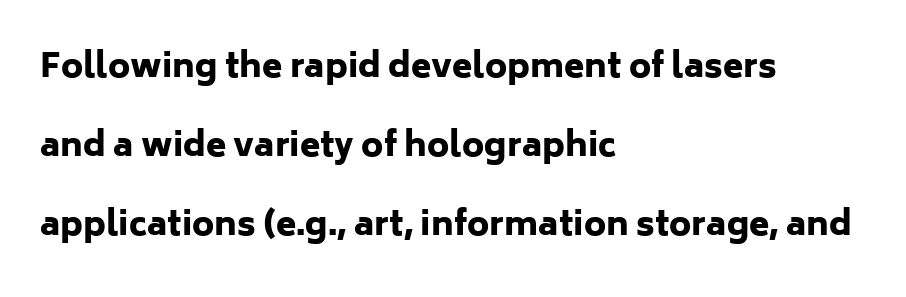
{"serif": "no", "italic": "no", "bold": "yes", "weight": "heavy", "width": "normal", "stroke_contrast": "low", "x_height": "medium", "monospaced": "no", "underline": "no", "align": "left", "line_spacing": "loose", "line_spacing_ratio": 2.39, "letter_spacing": "normal", "letter_spacing_em": 0.0, "glyph_px": 33}
